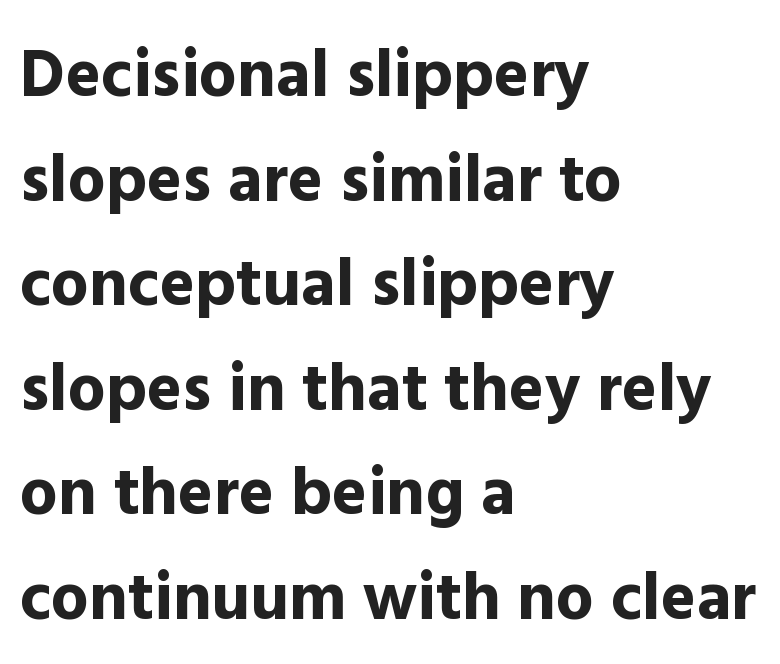
The image shows 67 px bold sans-serif type, upright; set left-aligned, normal line spacing (1.56x), normal letter spacing, not underlined; a medium x-height.
